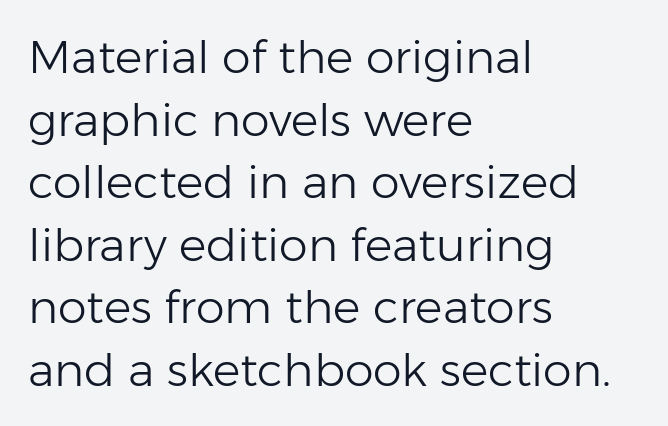
{"serif": "no", "italic": "no", "bold": "no", "weight": "light", "width": "normal", "stroke_contrast": "low", "x_height": "medium", "monospaced": "no", "underline": "no", "align": "left", "line_spacing": "normal", "line_spacing_ratio": 1.36, "letter_spacing": "normal", "letter_spacing_em": 0.0, "glyph_px": 46}
